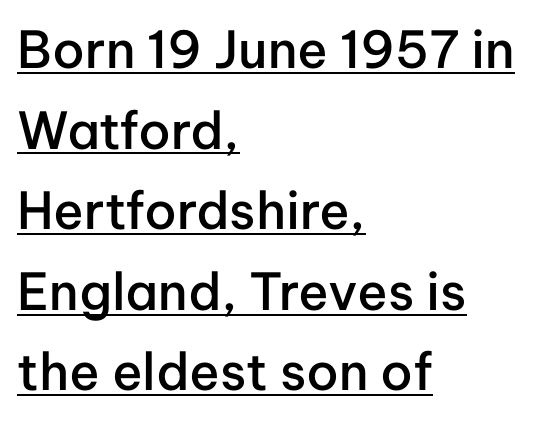
The image shows 51 px semibold sans-serif type, upright; set left-aligned, normal line spacing (1.58x), normal letter spacing, underlined; low stroke contrast and a medium x-height.
